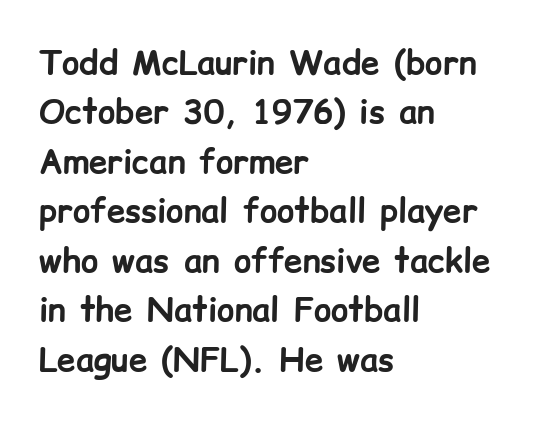
Q: Is the text bold? A: Yes.
Q: Is the text italic (slanted)? A: No, it is upright.
Q: Is the typeface a serif or a sans-serif typeface? A: Sans-serif.
Q: Is the text underlined? A: No.
Q: How is the paragraph aligned? A: Left-aligned.
Q: Is the spacing between letters normal or unusually wide? A: Normal.
Q: Is the spacing between lines tight, normal or loose? A: Normal.
Q: Width (condensed, normal, or wide)? A: Normal.
Q: Stroke contrast? A: Low.
Q: x-height? A: Medium.
Q: Monospaced? A: No.
